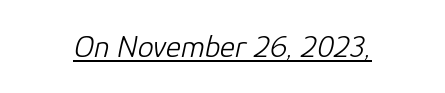
{"italic": "yes", "lean": "right", "slant_degrees": 12, "bold": "no", "weight": "light", "width": "normal", "stroke_contrast": "low", "x_height": "medium", "monospaced": "no", "underline": "yes", "letter_spacing": "normal", "letter_spacing_em": 0.0, "glyph_px": 32}
